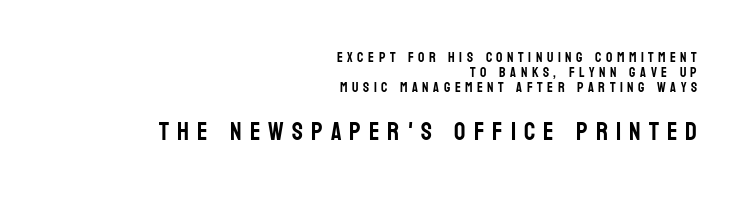
The image shows 25 px text type, upright; set right-aligned, tight line spacing (1.08x), unusually wide letter spacing (+0.32 em), not underlined; the second (bottom) block is 1.79x larger.
